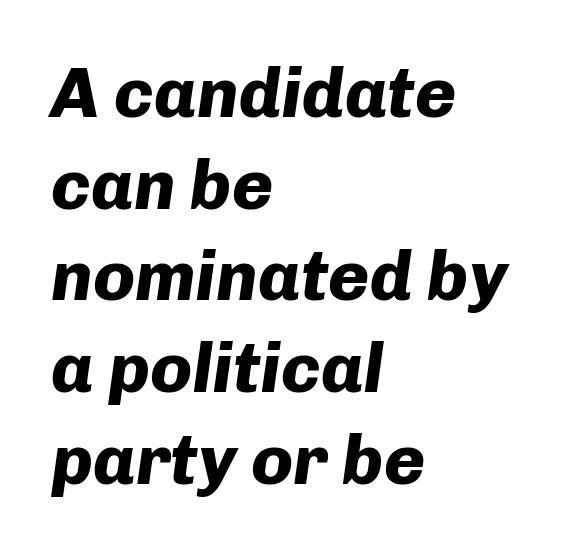
The image shows 70 px heavy type, italic (leaning right); set left-aligned, normal line spacing (1.31x), normal letter spacing, not underlined; low stroke contrast and a medium x-height.
